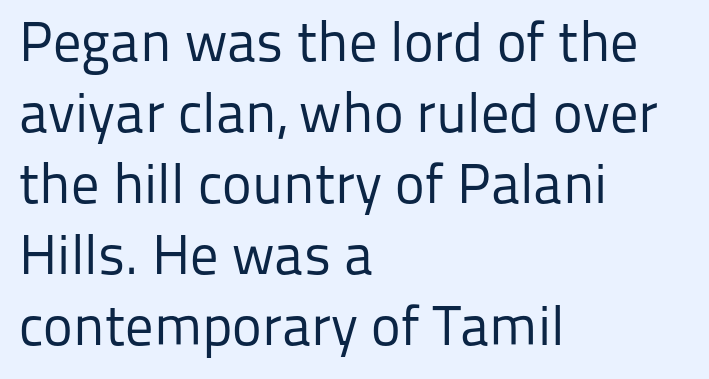
{"serif": "no", "italic": "no", "bold": "no", "weight": "regular", "width": "normal", "stroke_contrast": "low", "x_height": "medium", "monospaced": "no", "underline": "no", "align": "left", "line_spacing": "normal", "line_spacing_ratio": 1.27, "letter_spacing": "normal", "letter_spacing_em": 0.0, "glyph_px": 56}
